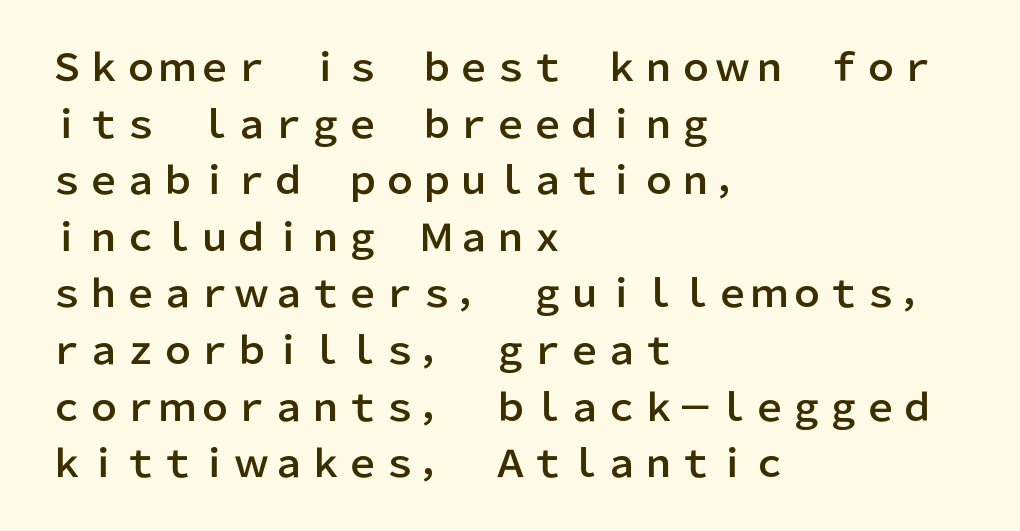
Letter spacing: default. The lines in this sample share a left origin and differ only in where they stop. Examine the stroke ends and you'll find no serifs. The block of text has a typical density, with ordinary space between rows. Rendered with straight, roman letterforms. The space directly below the letters is spotless.
